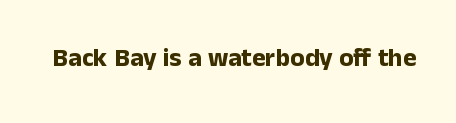
{"italic": "no", "bold": "yes", "underline": "no", "letter_spacing": "normal", "letter_spacing_em": 0.0, "glyph_px": 26}
